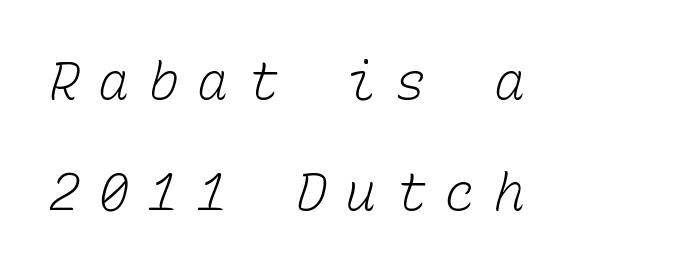
The image shows 52 px light type, monospaced; set left-aligned, loose line spacing (2.14x), unusually wide letter spacing (+0.35 em), not underlined; low stroke contrast and a medium x-height.
